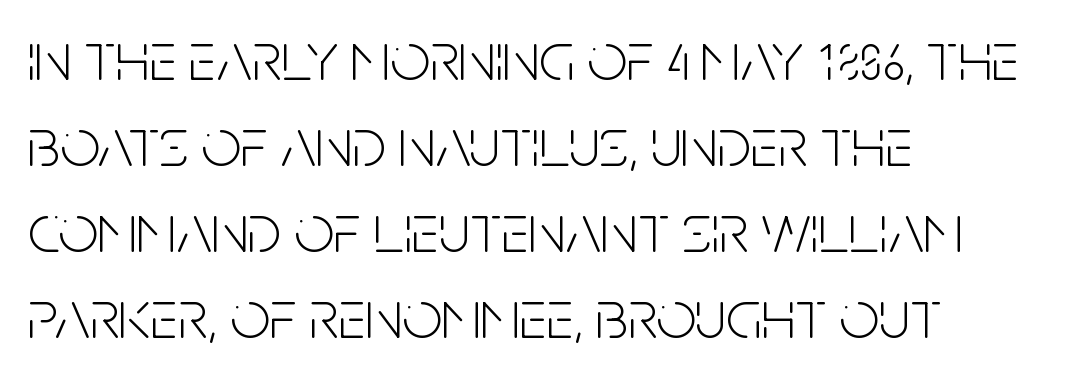
The image shows 70 px light, condensed sans-serif type, upright; set left-aligned, line spacing 1.23x, normal letter spacing, not underlined; low stroke contrast and a large x-height.
